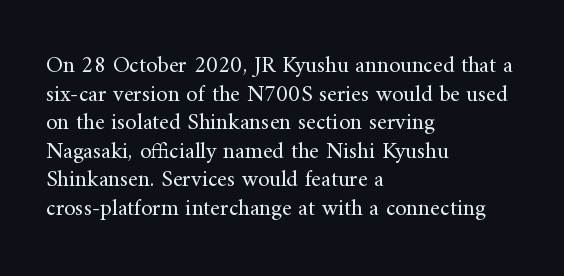
The image shows 23 px text type, upright; set left-aligned, line spacing 1.24x, normal letter spacing, not underlined.
